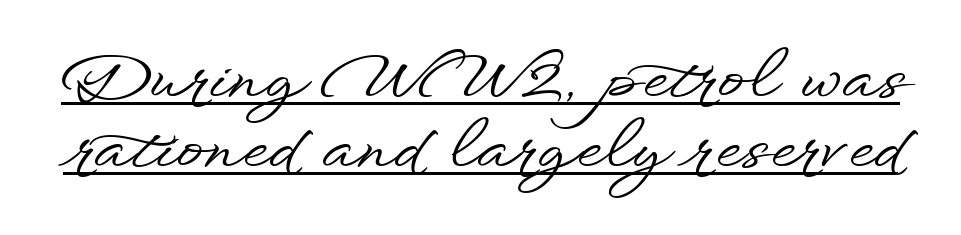
{"serif": "no", "width": "wide", "stroke_contrast": "low", "x_height": "small", "monospaced": "no", "underline": "yes", "line_spacing": "tight", "line_spacing_ratio": 1.06, "letter_spacing": "normal", "letter_spacing_em": 0.0, "glyph_px": 66}
